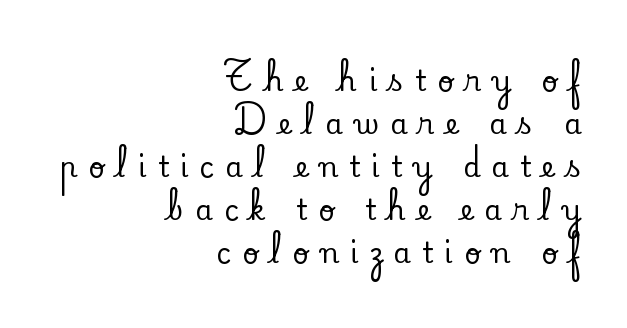
The image shows 28 px serif type, upright; set right-aligned, normal line spacing (1.54x), unusually wide letter spacing (+0.4 em), not underlined; low stroke contrast and a small x-height.
